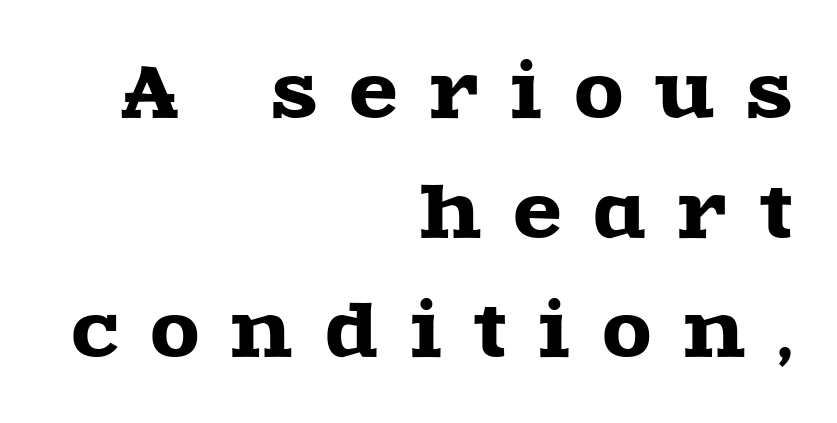
The image shows 70 px wide serif type, upright; set right-aligned, line spacing 1.71x, unusually wide letter spacing (+0.47 em), not underlined; a large x-height.
